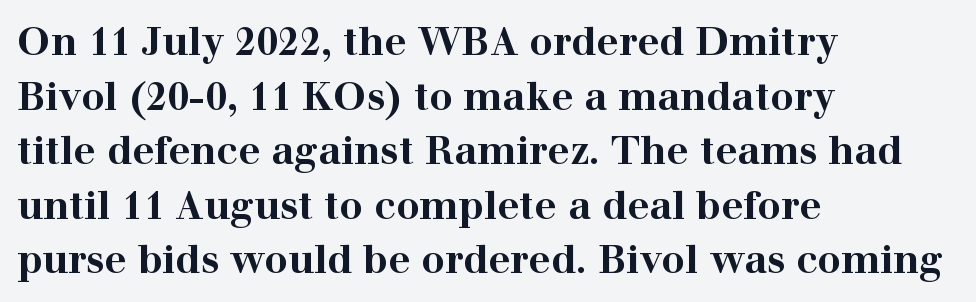
{"serif": "yes", "italic": "no", "bold": "yes", "weight": "bold", "width": "wide", "stroke_contrast": "high", "x_height": "medium", "monospaced": "no", "underline": "no", "align": "left", "line_spacing": "normal", "line_spacing_ratio": 1.4, "letter_spacing": "normal", "letter_spacing_em": 0.0, "glyph_px": 39}
